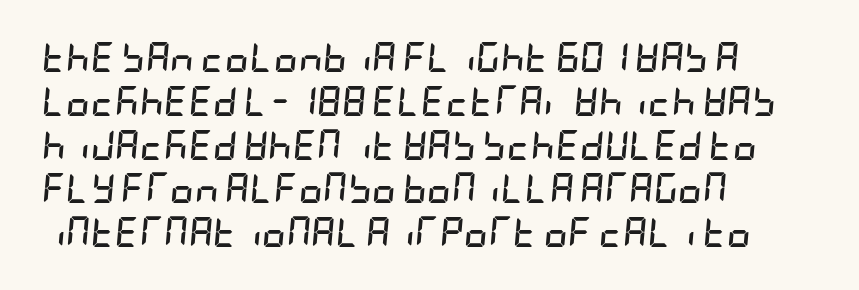
{"italic": "yes", "lean": "right", "slant_degrees": 5, "bold": "yes", "weight": "semibold", "width": "condensed", "stroke_contrast": "low", "x_height": "large", "underline": "no", "align": "left", "line_spacing": "normal", "line_spacing_ratio": 1.46, "letter_spacing": "normal", "letter_spacing_em": 0.0, "glyph_px": 30}
